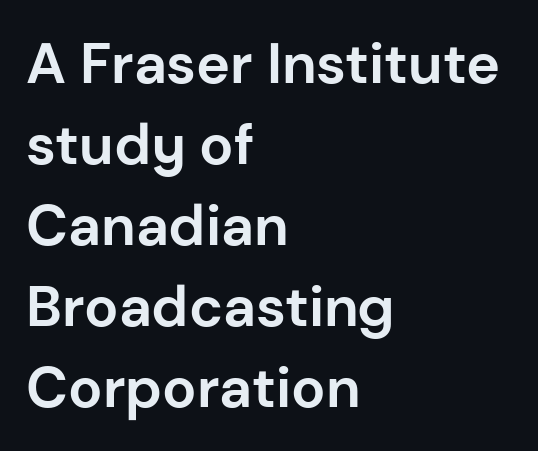
Any mark beneath the type? The region is blank. It's the straight-up-and-down kind of type. Pretty heavy lettering here — definitely bold. In terms of letterspacing, this is plain default setting. This sample has the flowing, uneven cadence of proportional lettering.
